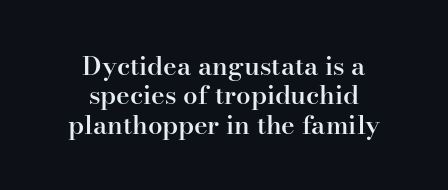
Q: Is the text bold? A: Semi-bold.
Q: Is the text italic (slanted)? A: No, it is upright.
Q: Is the text underlined? A: No.
Q: How is the paragraph aligned? A: Centered.
Q: Is the spacing between letters normal or unusually wide? A: Normal.
Q: Is the spacing between lines tight, normal or loose? A: Tight.
